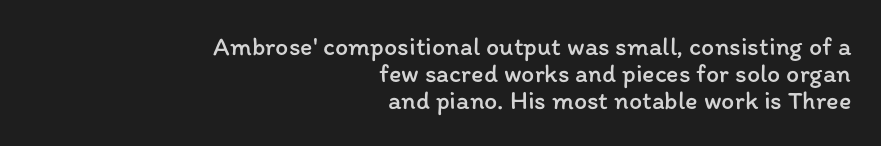
{"italic": "no", "bold": "no", "underline": "no", "align": "right", "line_spacing": "tight", "line_spacing_ratio": 1.03, "letter_spacing": "normal", "letter_spacing_em": 0.0, "glyph_px": 26}
